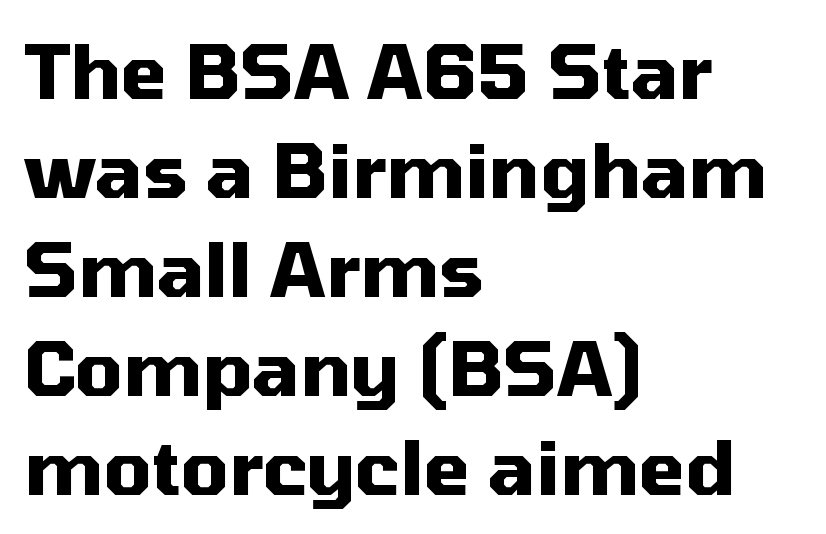
The ragged edge is on the right, which tells us the setting is flush left. On the weight axis this lands at bold, roughly 700. Looks like regular typesetting: each glyph gets only the width it needs. Descenders are the only things crossing below the line. Words appear dense and cohesive because spacing is normal.
